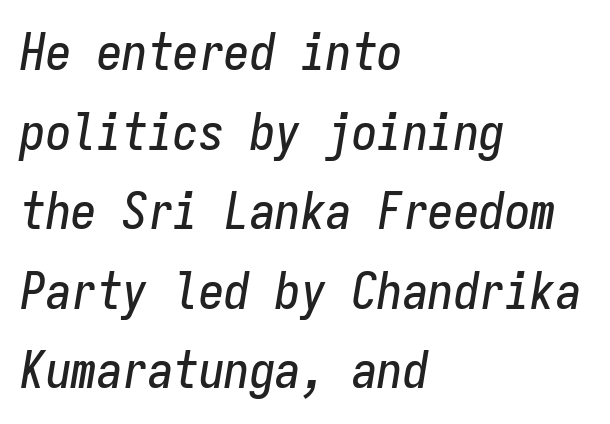
The image shows 51 px condensed type, italic (leaning right), monospaced; set left-aligned, normal line spacing (1.56x), normal letter spacing, not underlined; low stroke contrast and a medium x-height.
